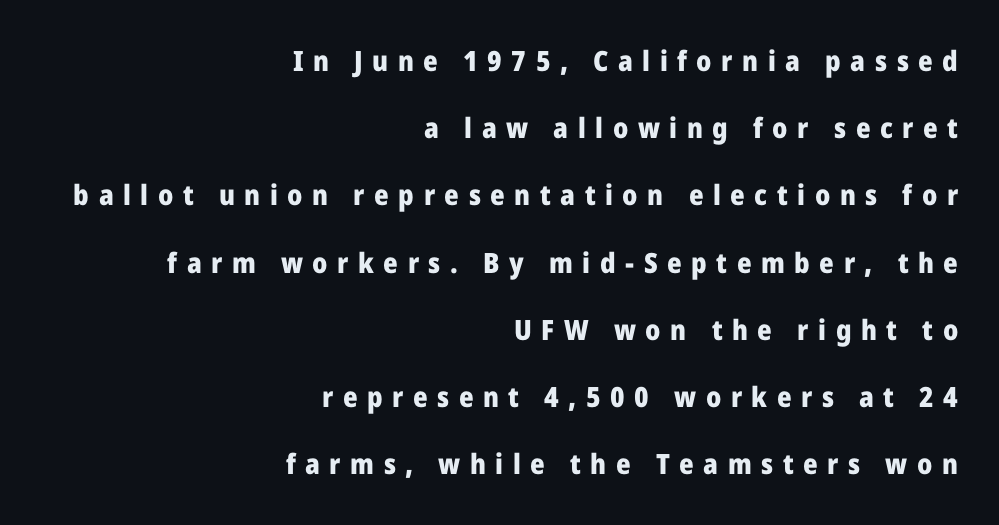
The image shows 28 px heavy sans-serif type, upright; set right-aligned, loose line spacing (2.4x), unusually wide letter spacing (+0.34 em), not underlined; low stroke contrast and a medium x-height.
